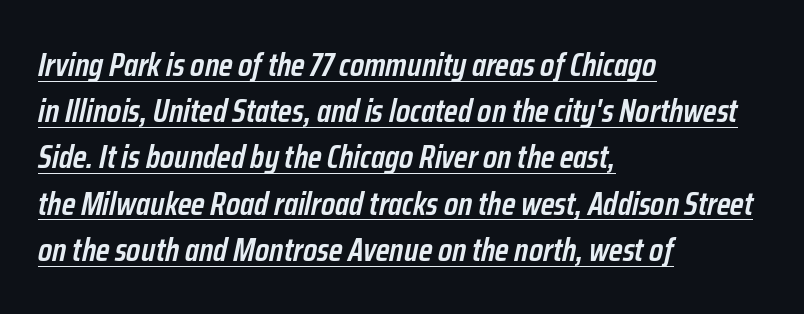
These words are printed semibold, heavier than regular yet not bold. The gaps between neighbouring characters are ordinary and unremarkable. The passage shown leans; its letterforms are oblique. Quick note: interline space is typical. Caption: lettering with a line underneath.
